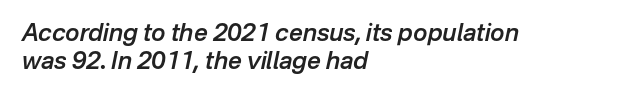
Notice how the stems are inclined rather than vertical — that's the hallmark of italics. Each glyph is drawn with semibold strokes, heavier than normal yet not fully bold. The letters sit at their default tracking, neither squeezed nor spread. The rag falls on the right side of this text block.
